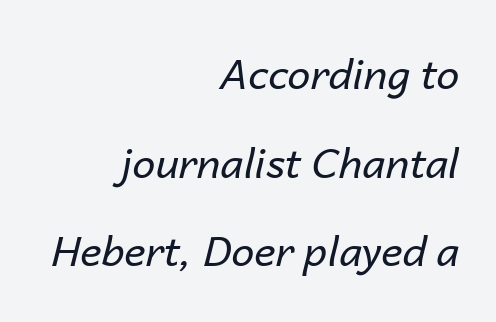
The image shows 41 px regular-weight type, italic (leaning right); set right-aligned, loose line spacing (2.16x), normal letter spacing, not underlined; low stroke contrast and a medium x-height.
